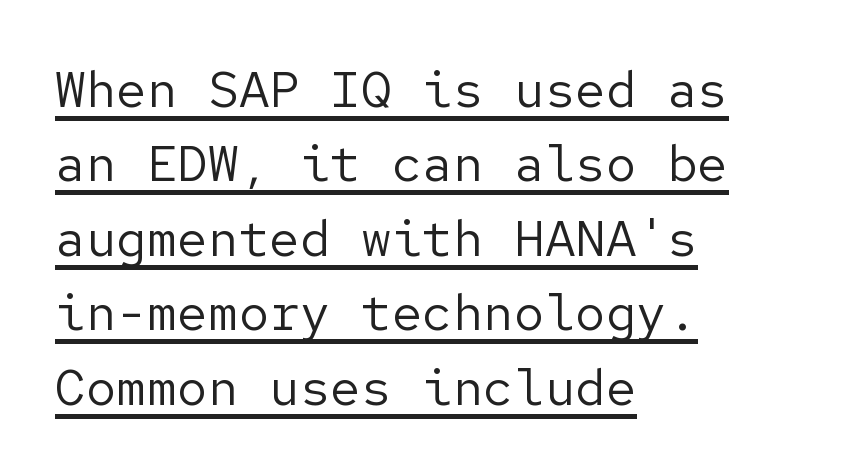
Q: Is the text bold? A: No.
Q: Is the text italic (slanted)? A: No, it is upright.
Q: Is the typeface a serif or a sans-serif typeface? A: Sans-serif.
Q: Is the text underlined? A: Yes.
Q: How is the paragraph aligned? A: Left-aligned.
Q: Is the spacing between letters normal or unusually wide? A: Normal.
Q: Is the spacing between lines tight, normal or loose? A: Normal.
Q: Width (condensed, normal, or wide)? A: Normal.
Q: Stroke contrast? A: Low.
Q: x-height? A: Medium.
